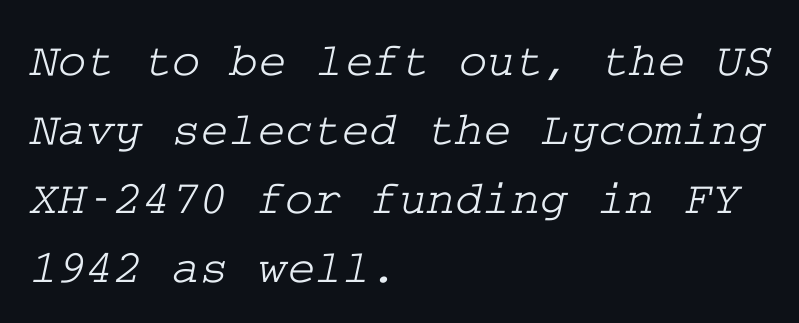
Q: Is the typeface a serif or a sans-serif typeface? A: Serif.
Q: Is the text underlined? A: No.
Q: How is the paragraph aligned? A: Left-aligned.
Q: Is the spacing between letters normal or unusually wide? A: Normal.
Q: Is the spacing between lines tight, normal or loose? A: Normal.
Q: Width (condensed, normal, or wide)? A: Wide.
Q: Stroke contrast? A: Low.
Q: x-height? A: Medium.
